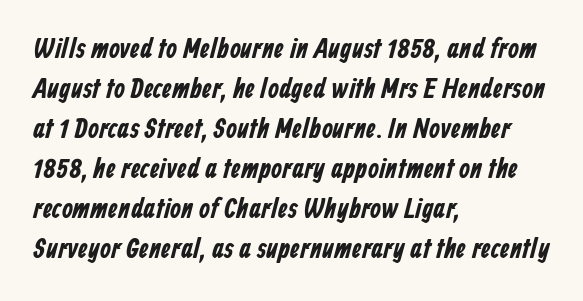
Q: Is the typeface a serif or a sans-serif typeface? A: Sans-serif.
Q: Is the text underlined? A: No.
Q: How is the paragraph aligned? A: Left-aligned.
Q: Is the spacing between letters normal or unusually wide? A: Normal.
Q: Is the spacing between lines tight, normal or loose? A: Normal.
Q: Width (condensed, normal, or wide)? A: Condensed.
Q: Stroke contrast? A: Low.
Q: x-height? A: Medium.
Q: Monospaced? A: No.
